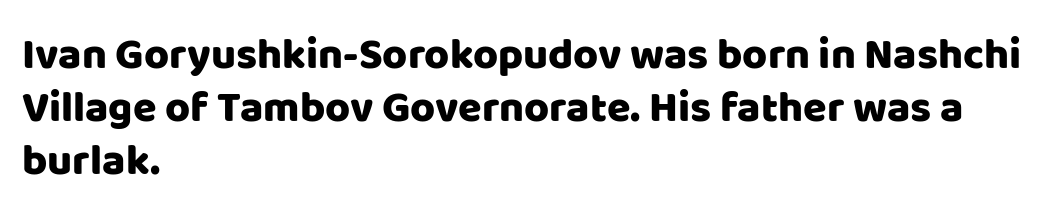
{"serif": "no", "italic": "no", "width": "normal", "stroke_contrast": "low", "x_height": "large", "monospaced": "no", "underline": "no", "align": "left", "line_spacing_ratio": 1.23, "letter_spacing": "normal", "letter_spacing_em": 0.0, "glyph_px": 43}
